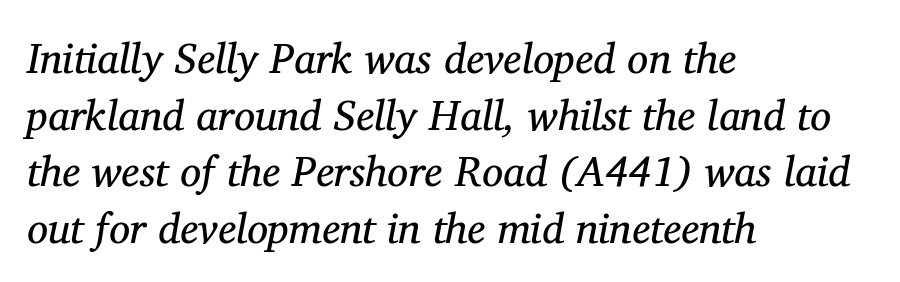
The image shows 42 px regular-weight serif type, italic (leaning right); set left-aligned, normal line spacing (1.35x), normal letter spacing, not underlined; medium stroke contrast and a medium x-height.
